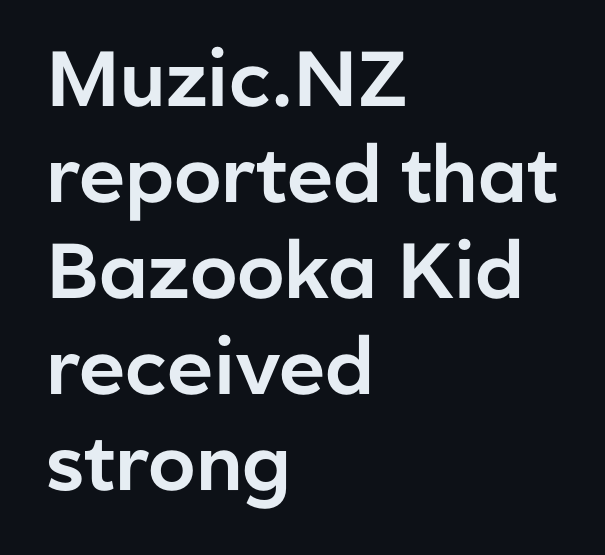
Q: Is the text italic (slanted)? A: No, it is upright.
Q: Is the typeface a serif or a sans-serif typeface? A: Sans-serif.
Q: Is the text underlined? A: No.
Q: How is the paragraph aligned? A: Left-aligned.
Q: Is the spacing between letters normal or unusually wide? A: Normal.
Q: Width (condensed, normal, or wide)? A: Normal.
Q: Stroke contrast? A: Low.
Q: x-height? A: Medium.
Q: Monospaced? A: No.
